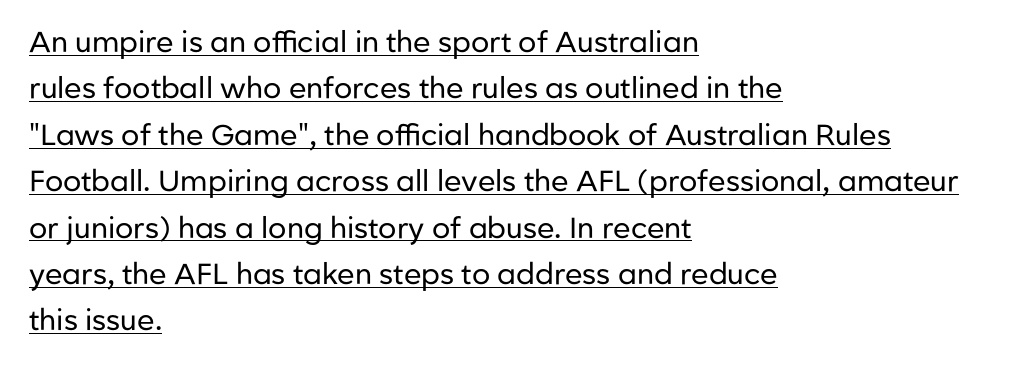
The image shows 29 px regular-weight sans-serif type, upright; set left-aligned, normal line spacing (1.6x), normal letter spacing, underlined; low stroke contrast and a medium x-height.
